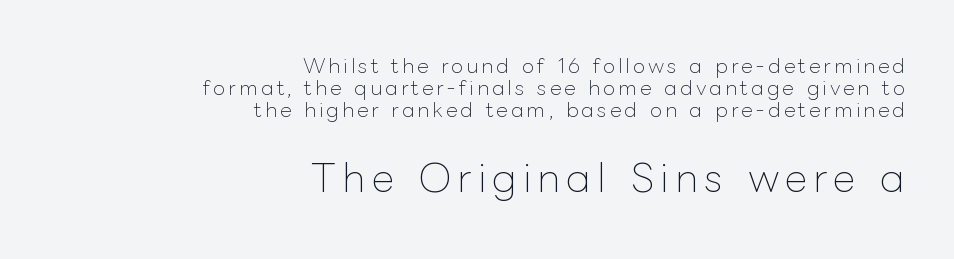
Q: Is the text bold? A: No.
Q: Is the text italic (slanted)? A: No, it is upright.
Q: Is the text underlined? A: No.
Q: How is the paragraph aligned? A: Right-aligned.
Q: Is the spacing between lines tight, normal or loose? A: Tight.
Q: Which block of text is set in a larger size, the first (top) or the second (bottom)? A: The second (bottom) one.
Q: Width (condensed, normal, or wide)? A: Normal.
Q: Stroke contrast? A: Low.
Q: x-height? A: Medium.
Q: Monospaced? A: No.
